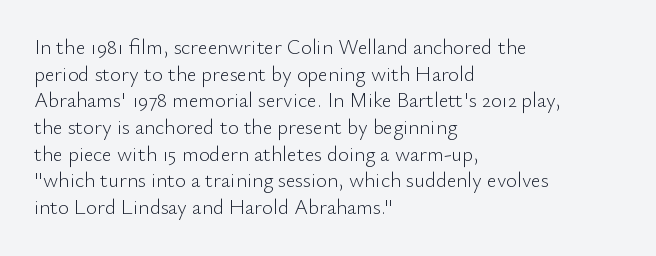
Summary of weight: not heavy and not bold. The vertical gap from one line to the next is medium. The type is set solid horizontally, with unmodified tracking. No italicization has been applied; the sample stays upright. The paragraph shown leans on its left margin. The gap between lines stays unmarked.
